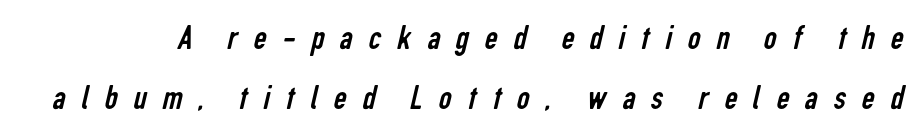
Q: Is the text bold? A: No.
Q: Is the typeface a serif or a sans-serif typeface? A: Sans-serif.
Q: Is the text underlined? A: No.
Q: Is the spacing between letters normal or unusually wide? A: Unusually wide.
Q: Is the spacing between lines tight, normal or loose? A: Normal.
Q: Width (condensed, normal, or wide)? A: Condensed.
Q: Stroke contrast? A: Low.
Q: x-height? A: Medium.
Q: Monospaced? A: No.
